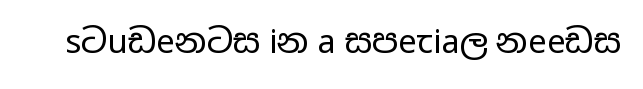
Q: Is the text bold? A: No.
Q: Is the text italic (slanted)? A: No, it is upright.
Q: Is the typeface a serif or a sans-serif typeface? A: Sans-serif.
Q: Is the text underlined? A: No.
Q: Is the spacing between letters normal or unusually wide? A: Normal.
Q: Width (condensed, normal, or wide)? A: Wide.
Q: Stroke contrast? A: Low.
Q: x-height? A: Medium.
Q: Monospaced? A: No.
